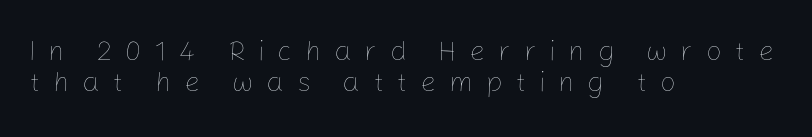
Q: Is the text bold? A: No.
Q: Is the text italic (slanted)? A: No, it is upright.
Q: Is the text underlined? A: No.
Q: How is the paragraph aligned? A: Left-aligned.
Q: Is the spacing between letters normal or unusually wide? A: Unusually wide.
Q: Is the spacing between lines tight, normal or loose? A: Tight.
Q: Width (condensed, normal, or wide)? A: Normal.
Q: Stroke contrast? A: Low.
Q: x-height? A: Medium.
Q: Monospaced? A: No.
